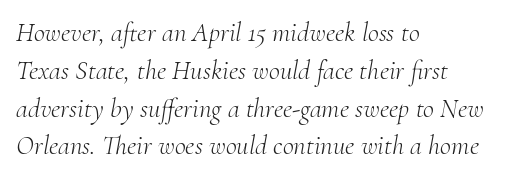
Q: Is the text bold? A: No.
Q: Is the text italic (slanted)? A: Yes, it leans right by about 10 degrees.
Q: Is the text underlined? A: No.
Q: How is the paragraph aligned? A: Left-aligned.
Q: Is the spacing between letters normal or unusually wide? A: Normal.
Q: Is the spacing between lines tight, normal or loose? A: Normal.
